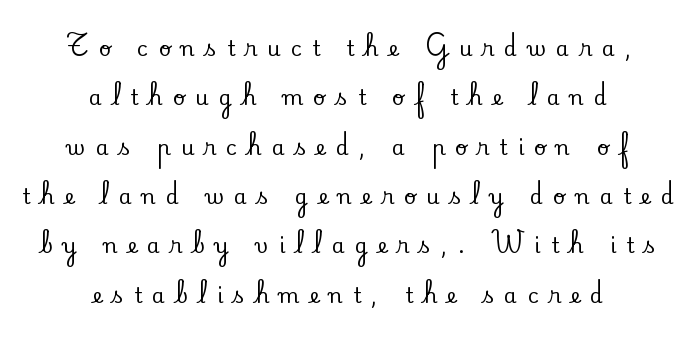
Q: Is the text italic (slanted)? A: No, it is upright.
Q: Is the text underlined? A: No.
Q: How is the paragraph aligned? A: Centered.
Q: Is the spacing between letters normal or unusually wide? A: Unusually wide.
Q: Is the spacing between lines tight, normal or loose? A: Loose.
